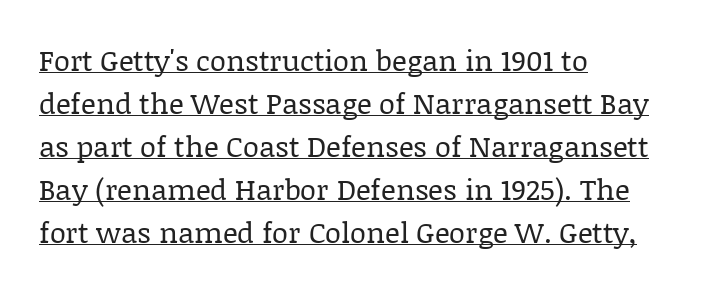
{"serif": "yes", "italic": "no", "bold": "no", "weight": "regular", "width": "normal", "stroke_contrast": "low", "x_height": "large", "monospaced": "no", "underline": "yes", "align": "left", "line_spacing": "normal", "line_spacing_ratio": 1.48, "letter_spacing": "normal", "letter_spacing_em": 0.0, "glyph_px": 29}
